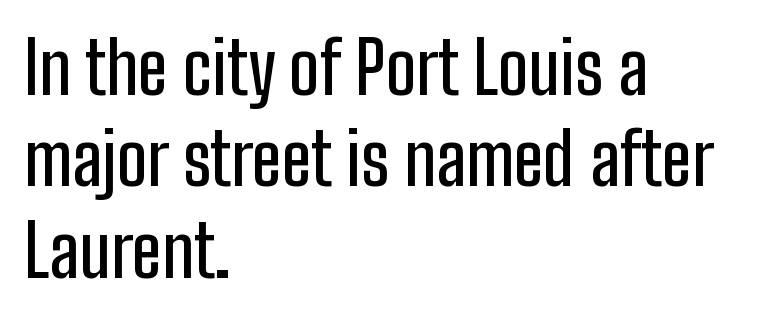
Q: Is the text italic (slanted)? A: No, it is upright.
Q: Is the typeface a serif or a sans-serif typeface? A: Sans-serif.
Q: Is the text underlined? A: No.
Q: How is the paragraph aligned? A: Left-aligned.
Q: Is the spacing between letters normal or unusually wide? A: Normal.
Q: Is the spacing between lines tight, normal or loose? A: Normal.
Q: Width (condensed, normal, or wide)? A: Condensed.
Q: Stroke contrast? A: Low.
Q: x-height? A: Medium.
Q: Monospaced? A: No.
